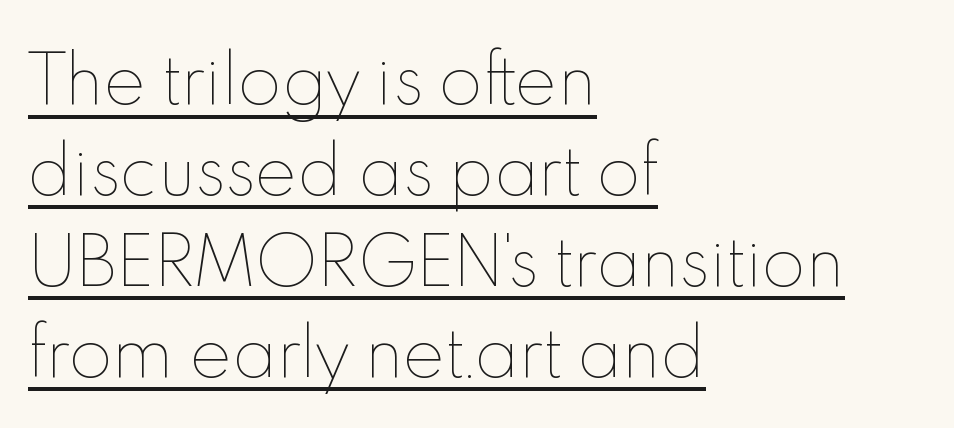
Posture: upright roman. If you measured baseline to baseline, you'd find a middling distance. No extra ink here — the face is not bold. A rule runs beneath these lines of type. Do the characters align in a grid? No, the font is proportional. The horizontal fit of the characters is conventional and even.
